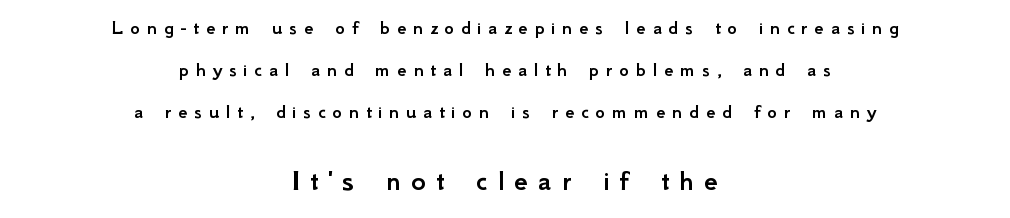
Q: Is the text italic (slanted)? A: No, it is upright.
Q: Is the typeface a serif or a sans-serif typeface? A: Sans-serif.
Q: Is the text underlined? A: No.
Q: How is the paragraph aligned? A: Centered.
Q: Is the spacing between letters normal or unusually wide? A: Unusually wide.
Q: Is the spacing between lines tight, normal or loose? A: Loose.
Q: Which block of text is set in a larger size, the first (top) or the second (bottom)? A: The second (bottom) one.
Q: Width (condensed, normal, or wide)? A: Normal.
Q: Stroke contrast? A: Low.
Q: x-height? A: Small.
Q: Monospaced? A: No.
